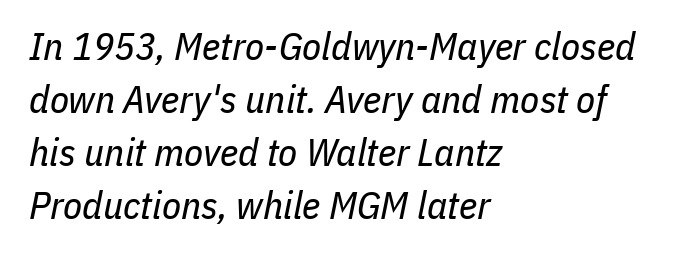
Q: Is the text bold? A: No.
Q: Is the text italic (slanted)? A: Yes, it leans right by about 11 degrees.
Q: Is the text underlined? A: No.
Q: How is the paragraph aligned? A: Left-aligned.
Q: Is the spacing between letters normal or unusually wide? A: Normal.
Q: Is the spacing between lines tight, normal or loose? A: Normal.
Q: Width (condensed, normal, or wide)? A: Condensed.
Q: Stroke contrast? A: Low.
Q: x-height? A: Medium.
Q: Monospaced? A: No.
